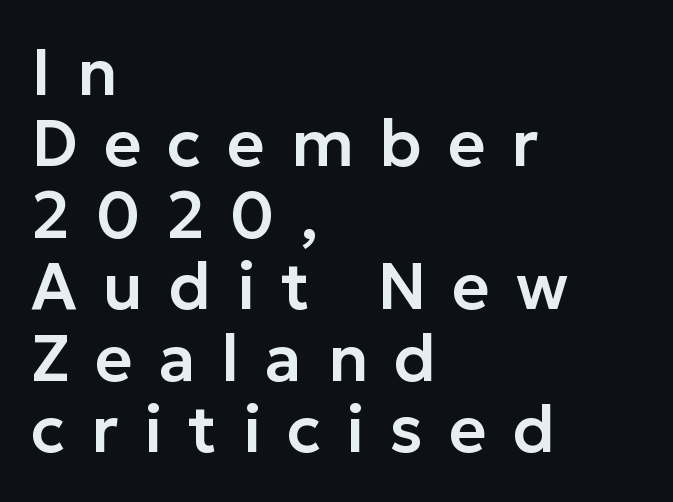
The image shows 65 px sans-serif type, upright; set left-aligned, tight line spacing (1.1x), unusually wide letter spacing (+0.4 em), not underlined; low stroke contrast and a medium x-height.
